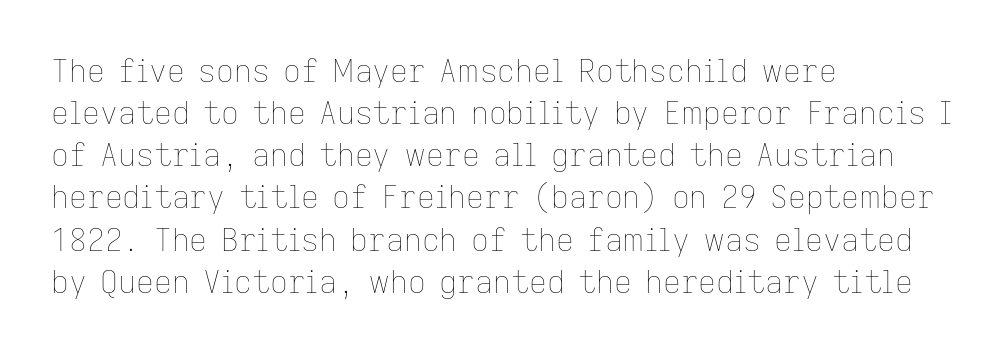
The image shows 31 px thin type, upright; set left-aligned, normal line spacing (1.36x), normal letter spacing, not underlined; low stroke contrast and a medium x-height.
